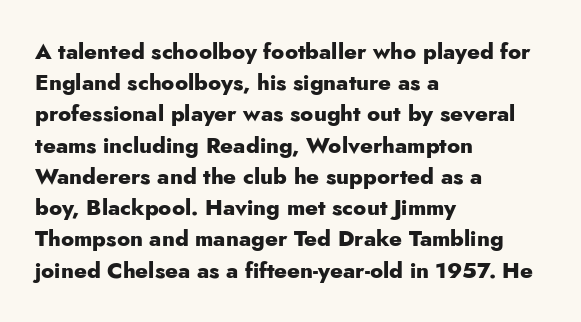
The image shows 22 px bold type, upright; set left-aligned, normal line spacing (1.42x), normal letter spacing, not underlined.
